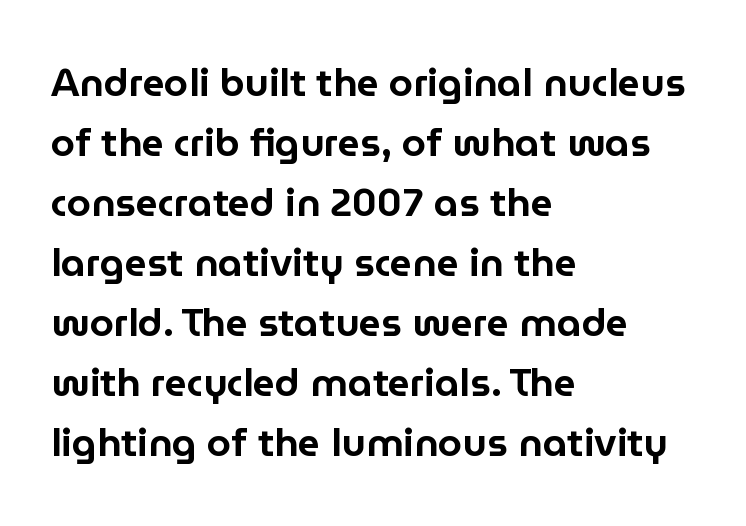
The image shows 39 px sans-serif type, upright; set left-aligned, normal line spacing (1.54x), normal letter spacing, not underlined; low stroke contrast and a medium x-height.
